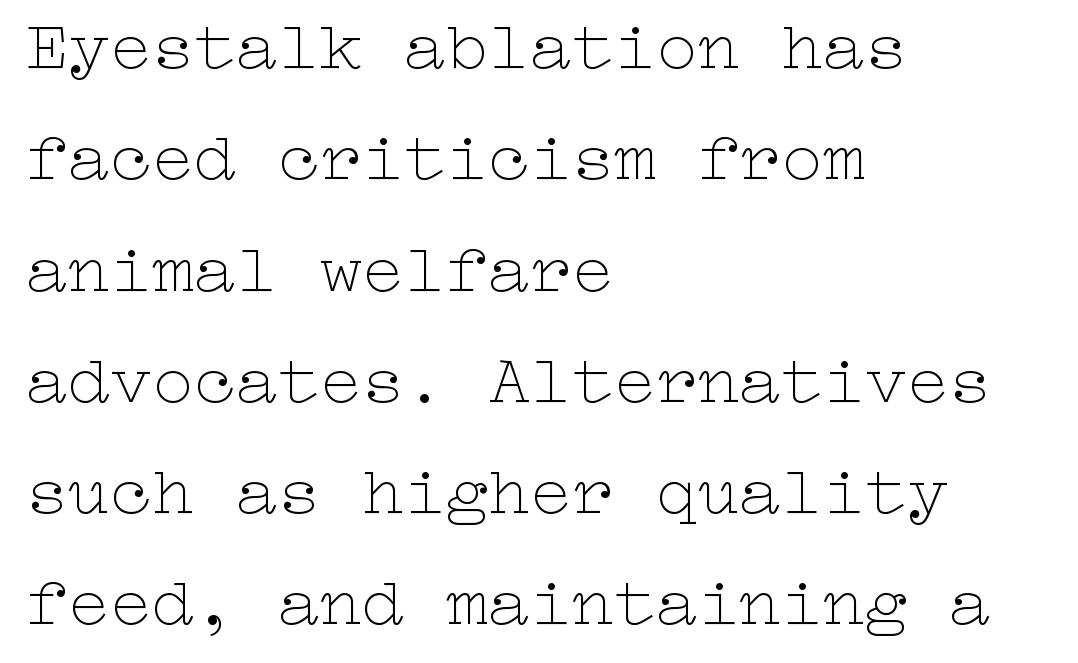
The image shows 70 px thin, wide type, upright; set left-aligned, normal line spacing (1.59x), normal letter spacing, not underlined; low stroke contrast and a medium x-height.
